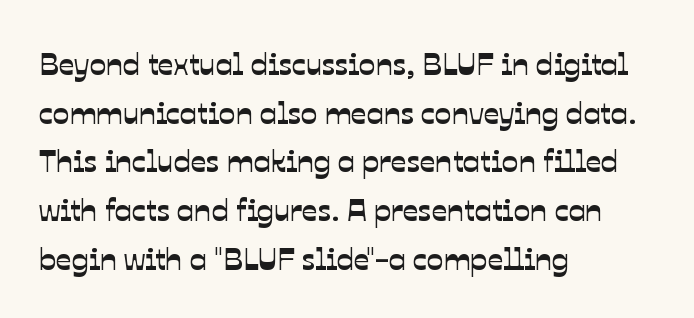
These lines are rendered in a variable-pitch font. Where is the straight margin? On the left. Students, observe: this is what conventionally led text looks like. Is the letter spacing exaggerated? No — it looks like the ordinary default. Has an underline been added? It has not. Font category for this specimen: sans-serif.
